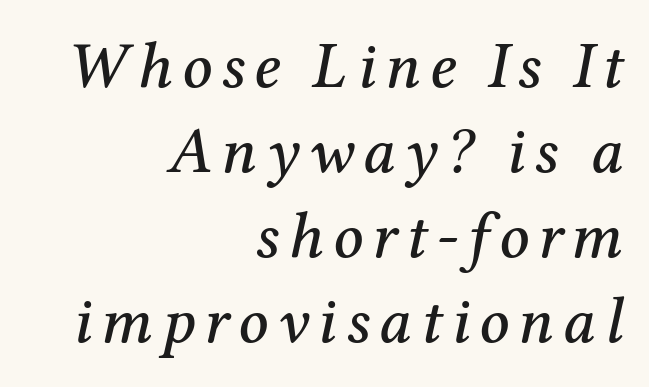
Q: Is the text italic (slanted)? A: Yes, it leans right by about 12 degrees.
Q: Is the typeface a serif or a sans-serif typeface? A: Serif.
Q: Is the text underlined? A: No.
Q: How is the paragraph aligned? A: Right-aligned.
Q: Is the spacing between lines tight, normal or loose? A: Normal.
Q: Width (condensed, normal, or wide)? A: Normal.
Q: Stroke contrast? A: Medium.
Q: x-height? A: Medium.
Q: Monospaced? A: No.
